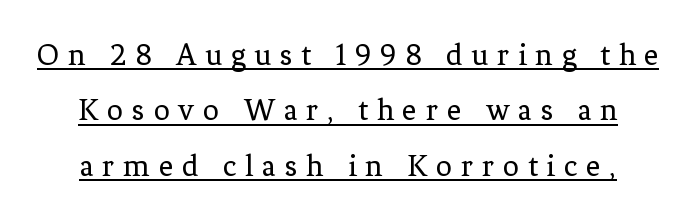
A typesetter would call this heavily tracked-out type. Is this a heavy cut? Hardly; it is regular or lighter. This sample uses an upright cut, with every glyph sitting square on the baseline. The face used here is seriffed, in the tradition of book romans. This sample has the flowing, uneven cadence of proportional lettering. Somebody hit Ctrl+U on this one — the words are underlined.
